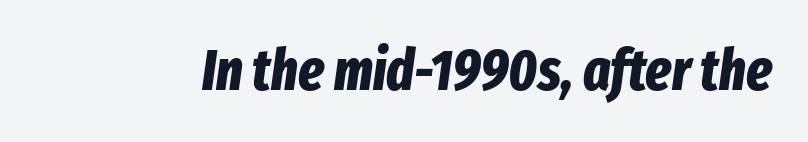
Spacing verdict: proportional, widths tailored to each character. The letters are slanted; this is an italic face. Letters rest on an invisible, unmarked baseline. Tracking value appears to be zero — textbook default spacing.
